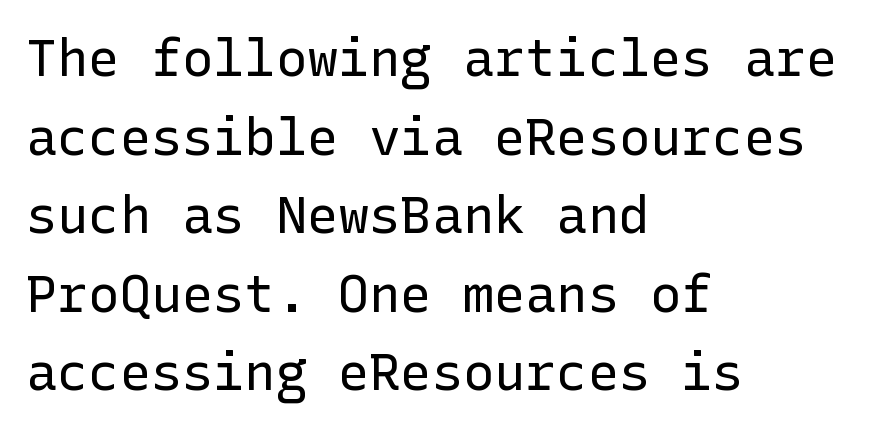
{"serif": "no", "italic": "no", "bold": "no", "weight": "regular", "width": "normal", "stroke_contrast": "low", "x_height": "medium", "underline": "no", "align": "left", "line_spacing": "normal", "line_spacing_ratio": 1.51, "letter_spacing": "normal", "letter_spacing_em": 0.0, "glyph_px": 52}
